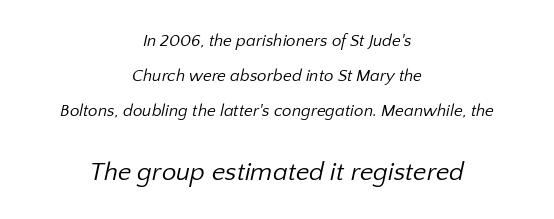
Q: Is the text bold? A: No.
Q: Is the text underlined? A: No.
Q: How is the paragraph aligned? A: Centered.
Q: Is the spacing between letters normal or unusually wide? A: Normal.
Q: Is the spacing between lines tight, normal or loose? A: Loose.
Q: Which block of text is set in a larger size, the first (top) or the second (bottom)? A: The second (bottom) one.
